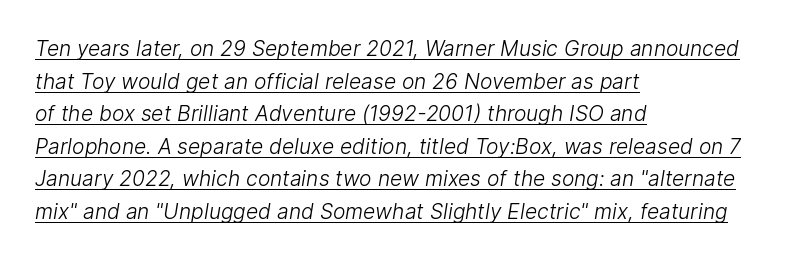
The vertical gap from one line to the next is medium. Glance below the letters and you will spot a drawn line. One-word summary of the alignment: left. The line texture is even and compact thanks to regular tracking.
